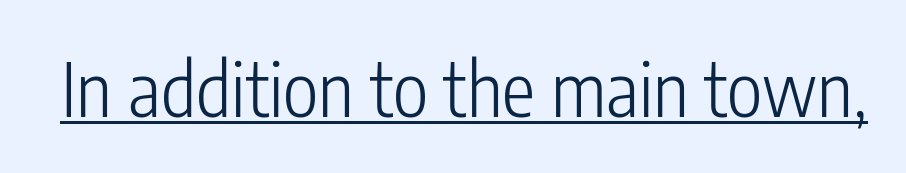
Q: Is the text bold? A: No.
Q: Is the text italic (slanted)? A: No, it is upright.
Q: Is the typeface a serif or a sans-serif typeface? A: Sans-serif.
Q: Is the text underlined? A: Yes.
Q: Is the spacing between letters normal or unusually wide? A: Normal.
Q: Width (condensed, normal, or wide)? A: Condensed.
Q: Stroke contrast? A: Low.
Q: x-height? A: Medium.
Q: Monospaced? A: No.
